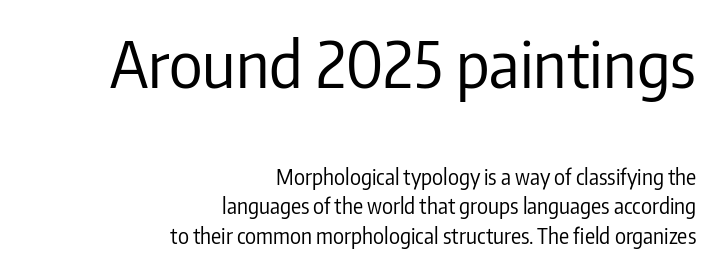
The image shows 64 px regular-weight, condensed sans-serif type, upright; set right-aligned, normal line spacing (1.4x), normal letter spacing, not underlined; the first (top) block is 3.05x larger; low stroke contrast and a medium x-height.
